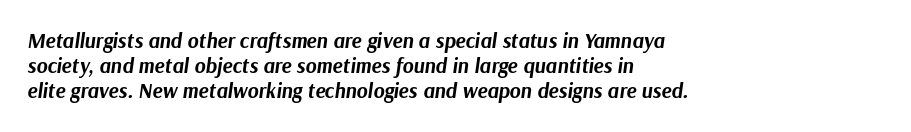
Q: Is the text bold? A: Yes.
Q: Is the text italic (slanted)? A: Yes, it leans right by about 9 degrees.
Q: Is the text underlined? A: No.
Q: How is the paragraph aligned? A: Left-aligned.
Q: Is the spacing between letters normal or unusually wide? A: Normal.
